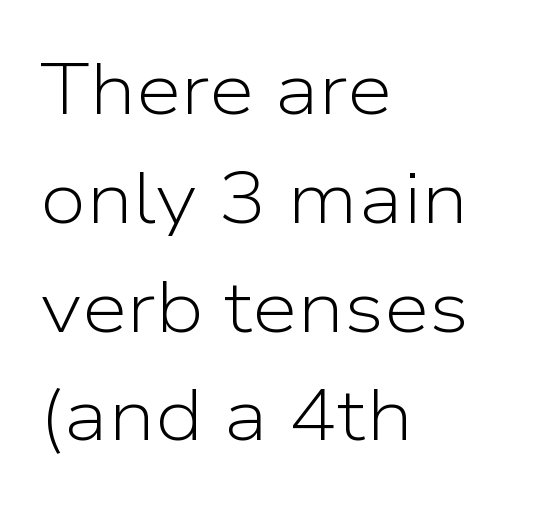
{"serif": "no", "italic": "no", "bold": "no", "weight": "light", "width": "normal", "stroke_contrast": "low", "x_height": "medium", "monospaced": "no", "underline": "no", "align": "left", "line_spacing": "normal", "line_spacing_ratio": 1.49, "letter_spacing": "normal", "letter_spacing_em": 0.0, "glyph_px": 73}
